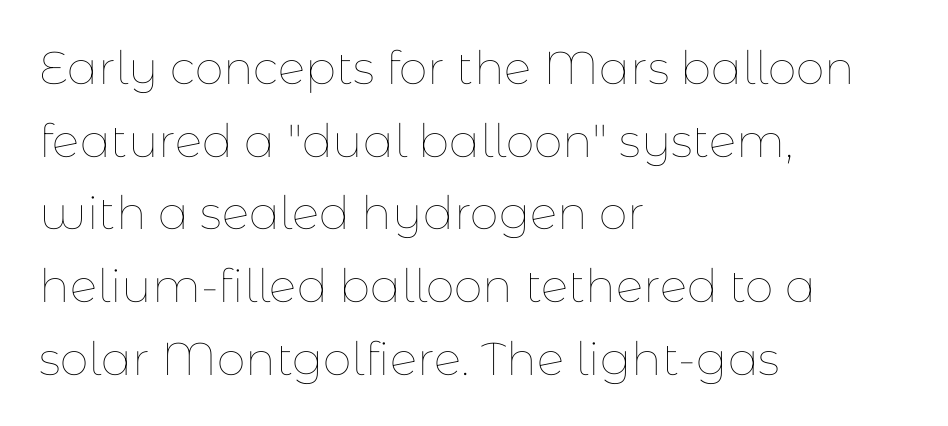
The image shows 46 px thin type, upright; set left-aligned, normal line spacing (1.58x), normal letter spacing, not underlined; low stroke contrast and a medium x-height.
